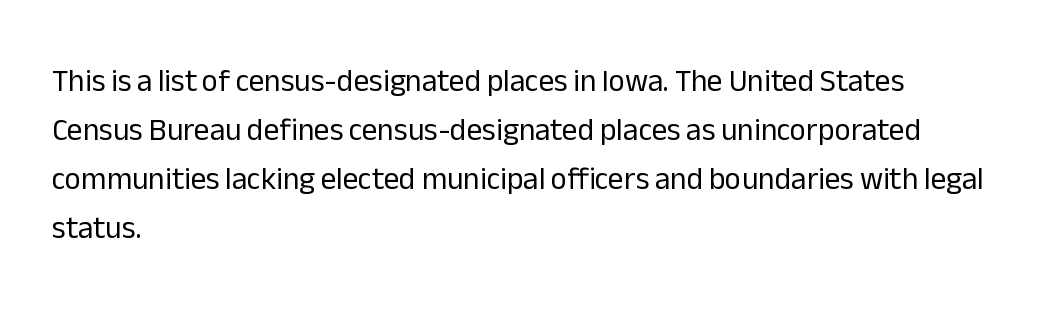
{"serif": "no", "italic": "no", "bold": "no", "weight": "regular", "width": "normal", "stroke_contrast": "low", "x_height": "medium", "monospaced": "no", "underline": "no", "align": "left", "line_spacing": "normal", "line_spacing_ratio": 1.58, "letter_spacing": "normal", "letter_spacing_em": 0.0, "glyph_px": 31}
